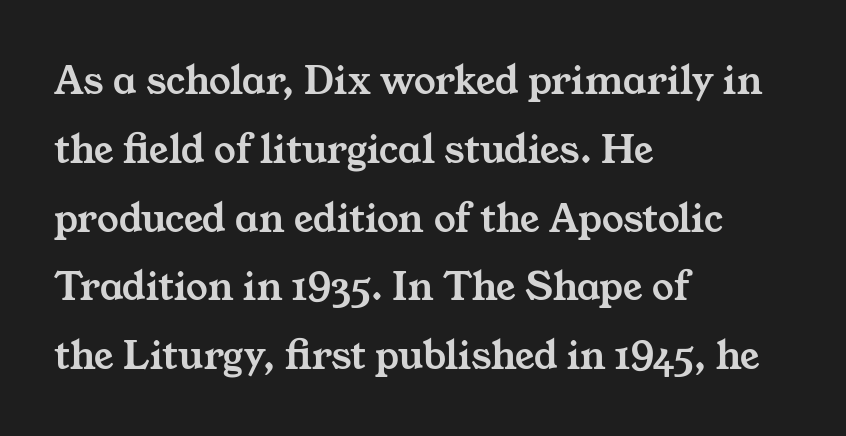
{"serif": "yes", "width": "wide", "stroke_contrast": "medium", "x_height": "medium", "monospaced": "no", "underline": "no", "align": "left", "line_spacing": "normal", "line_spacing_ratio": 1.6, "letter_spacing": "normal", "letter_spacing_em": 0.0, "glyph_px": 43}
